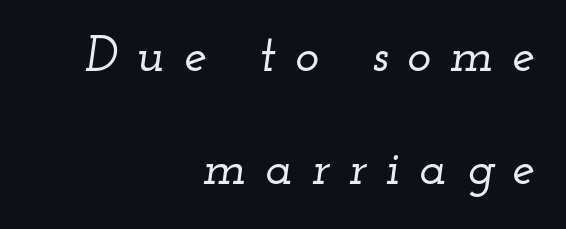
{"serif": "yes", "italic": "yes", "lean": "right", "slant_degrees": 12, "width": "wide", "stroke_contrast": "low", "x_height": "small", "monospaced": "no", "underline": "no", "align": "right", "line_spacing": "loose", "line_spacing_ratio": 2.21, "letter_spacing": "wide", "letter_spacing_em": 0.37, "glyph_px": 51}
